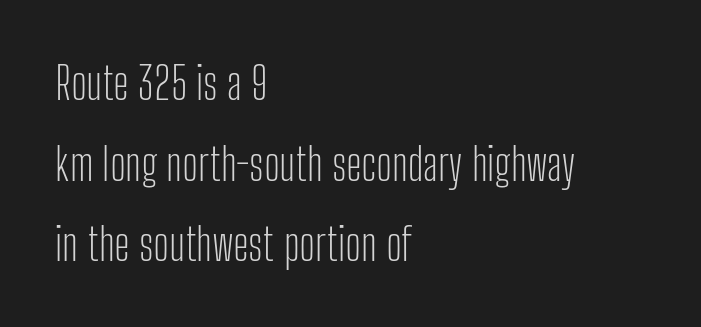
Rendered with straight, roman letterforms. This sample has the flowing, uneven cadence of proportional lettering. Unbolded letterforms with no extra heft. Letters rest on an invisible, unmarked baseline. The glyphs in this specimen are sans serif. These lines keep a tight, regular rhythm from letter to letter.
